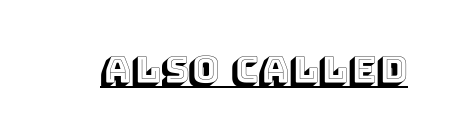
{"italic": "no", "width": "normal", "x_height": "large", "monospaced": "no", "underline": "yes", "letter_spacing": "normal", "letter_spacing_em": 0.0, "glyph_px": 37}
